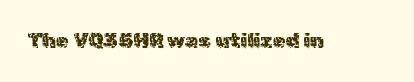
{"italic": "no", "underline": "no", "letter_spacing": "normal", "letter_spacing_em": 0.0, "glyph_px": 21}
